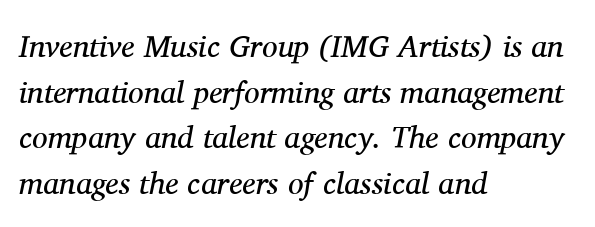
The image shows 31 px regular-weight serif type, italic (leaning right); set left-aligned, normal line spacing (1.47x), normal letter spacing, not underlined; medium stroke contrast and a medium x-height.
